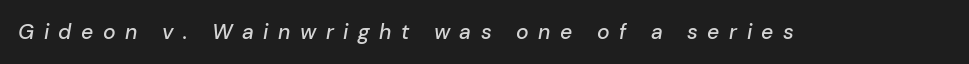
The image shows 21 px text type, italic (leaning right); set unusually wide letter spacing (+0.45 em), not underlined.
